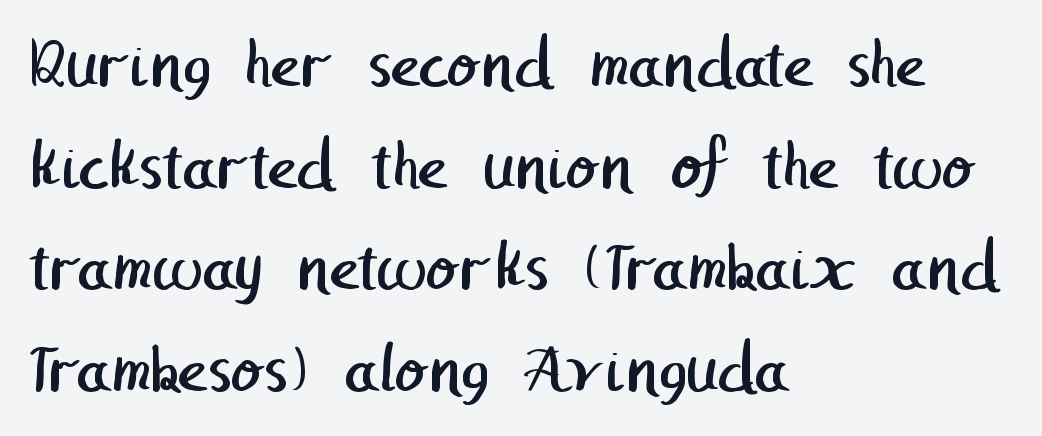
The typeface chosen for these lines omits serifs. Has an underline been added? It has not. A typesetter would call this zero additional tracking. The paragraph shown leans on its left margin. A quiet, ordinary-to-light weight characterises the typeface. Whoever set this chose a conventional vertical rhythm.
